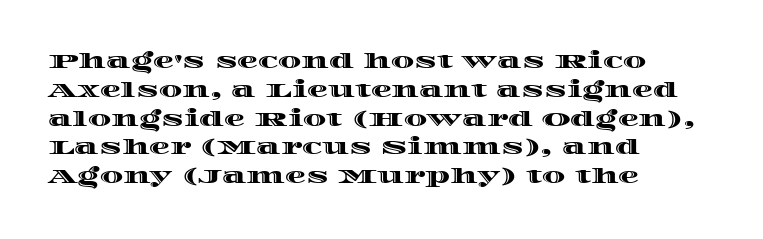
The image shows 21 px text type, upright; set left-aligned, normal line spacing (1.37x), normal letter spacing, not underlined.
